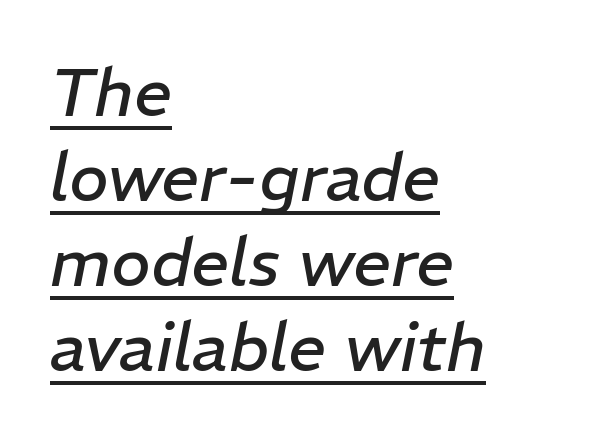
Q: Is the text bold? A: No.
Q: Is the text italic (slanted)? A: Yes, it leans right by about 11 degrees.
Q: Is the text underlined? A: Yes.
Q: How is the paragraph aligned? A: Left-aligned.
Q: Is the spacing between letters normal or unusually wide? A: Normal.
Q: Is the spacing between lines tight, normal or loose? A: Normal.
Q: Width (condensed, normal, or wide)? A: Normal.
Q: Stroke contrast? A: Low.
Q: x-height? A: Medium.
Q: Monospaced? A: No.
